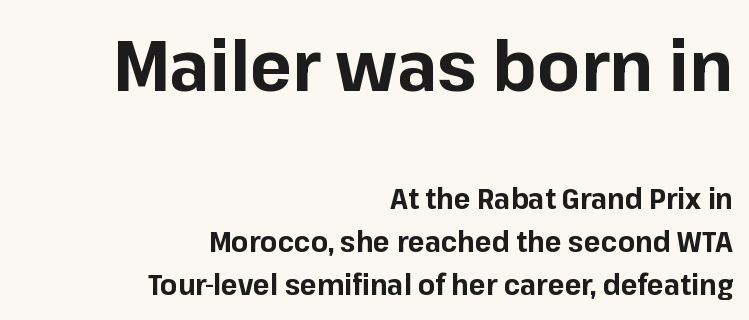
Q: Is the text bold? A: Yes.
Q: Is the text italic (slanted)? A: No, it is upright.
Q: Is the typeface a serif or a sans-serif typeface? A: Sans-serif.
Q: Is the text underlined? A: No.
Q: How is the paragraph aligned? A: Right-aligned.
Q: Is the spacing between letters normal or unusually wide? A: Normal.
Q: Is the spacing between lines tight, normal or loose? A: Normal.
Q: Which block of text is set in a larger size, the first (top) or the second (bottom)? A: The first (top) one.
Q: Width (condensed, normal, or wide)? A: Normal.
Q: Stroke contrast? A: Low.
Q: x-height? A: Medium.
Q: Monospaced? A: No.
